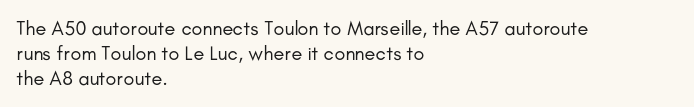
How would I describe the line gaps? Plain and ordinary. Stem width sits at or under what a default text font uses. Posture: straight, roman, zero tilt. Underlining? Definitely not there. How are the letters spaced? Ordinarily, with no added tracking. Alignment: flush left.
